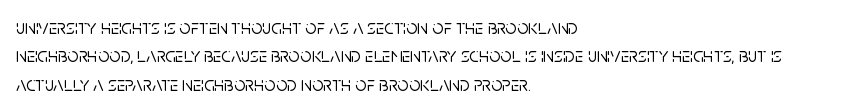
{"italic": "no", "underline": "no", "align": "left", "line_spacing": "normal", "line_spacing_ratio": 1.42, "letter_spacing": "normal", "letter_spacing_em": 0.0, "glyph_px": 20}
